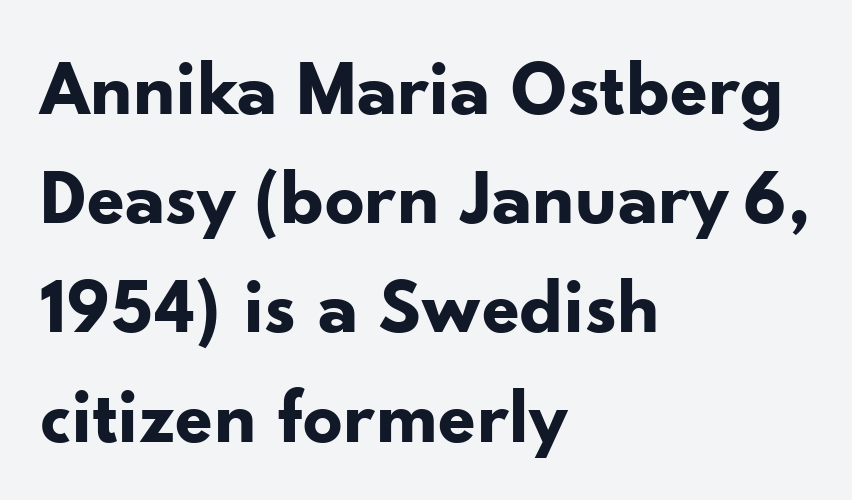
The image shows 78 px bold sans-serif type, upright; set left-aligned, normal line spacing (1.4x), normal letter spacing, not underlined; low stroke contrast and a small x-height.
